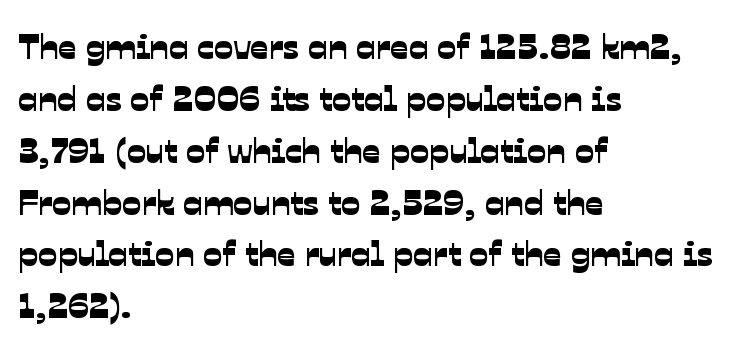
The image shows 36 px sans-serif type; set left-aligned, normal line spacing (1.44x), normal letter spacing, not underlined; low stroke contrast and a medium x-height.
